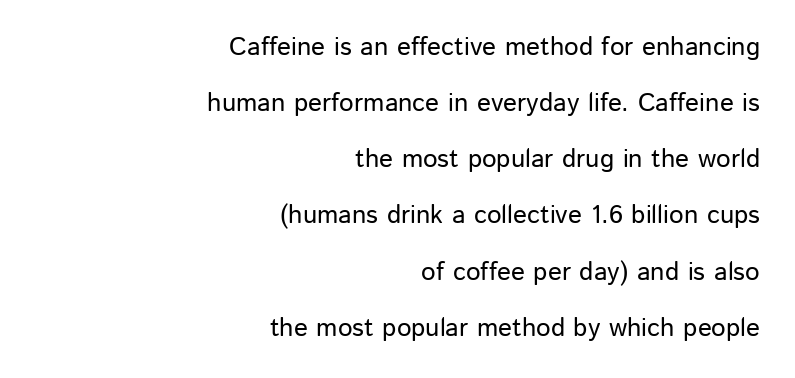
Q: Is the text italic (slanted)? A: No, it is upright.
Q: Is the text underlined? A: No.
Q: How is the paragraph aligned? A: Right-aligned.
Q: Is the spacing between letters normal or unusually wide? A: Normal.
Q: Is the spacing between lines tight, normal or loose? A: Loose.
